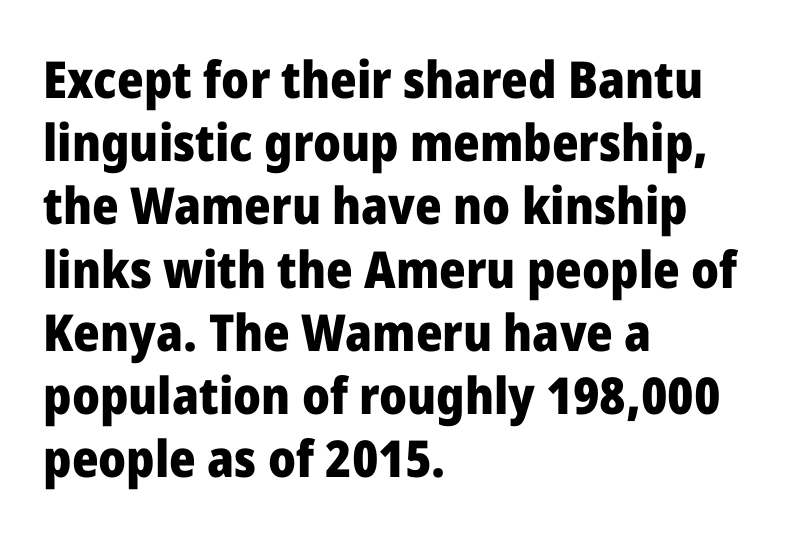
{"serif": "no", "italic": "no", "bold": "yes", "weight": "heavy", "width": "normal", "stroke_contrast": "low", "x_height": "medium", "monospaced": "no", "underline": "no", "align": "left", "line_spacing_ratio": 1.24, "letter_spacing": "normal", "letter_spacing_em": 0.0, "glyph_px": 51}
